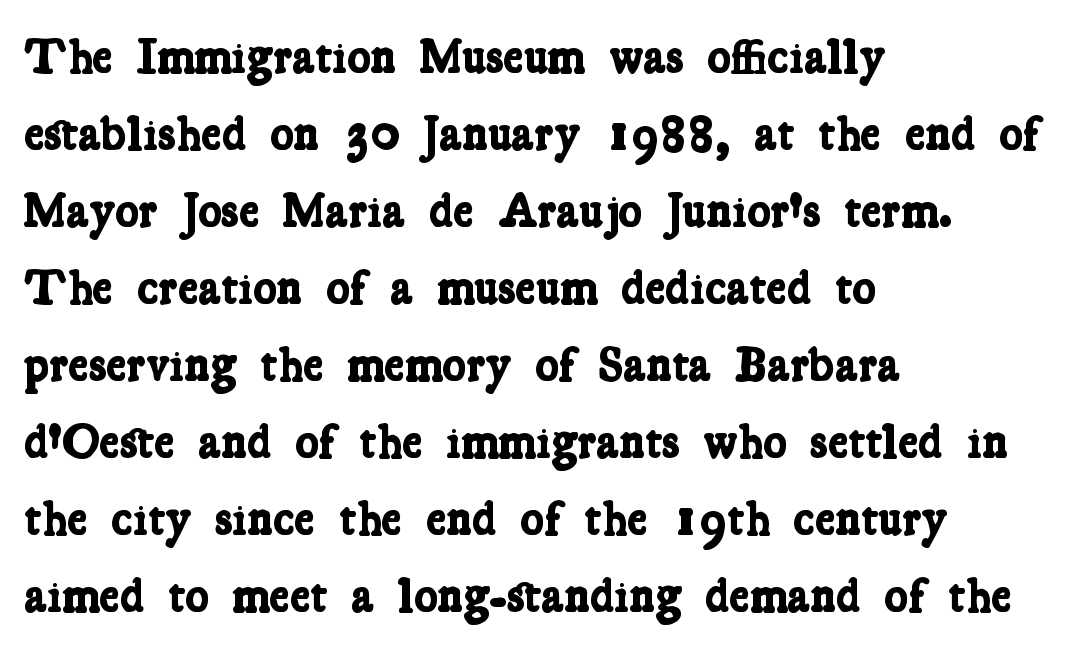
The image shows 49 px bold, condensed serif type; set left-aligned, normal line spacing (1.57x), normal letter spacing, not underlined; low stroke contrast and a medium x-height.
